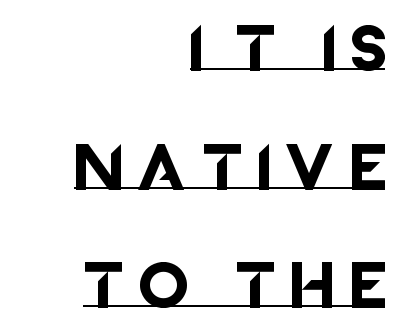
Q: Is the text italic (slanted)? A: No, it is upright.
Q: Is the typeface a serif or a sans-serif typeface? A: Sans-serif.
Q: Is the text underlined? A: Yes.
Q: How is the paragraph aligned? A: Right-aligned.
Q: Is the spacing between letters normal or unusually wide? A: Unusually wide.
Q: Is the spacing between lines tight, normal or loose? A: Loose.
Q: Width (condensed, normal, or wide)? A: Normal.
Q: Stroke contrast? A: Low.
Q: x-height? A: Large.
Q: Monospaced? A: No.
